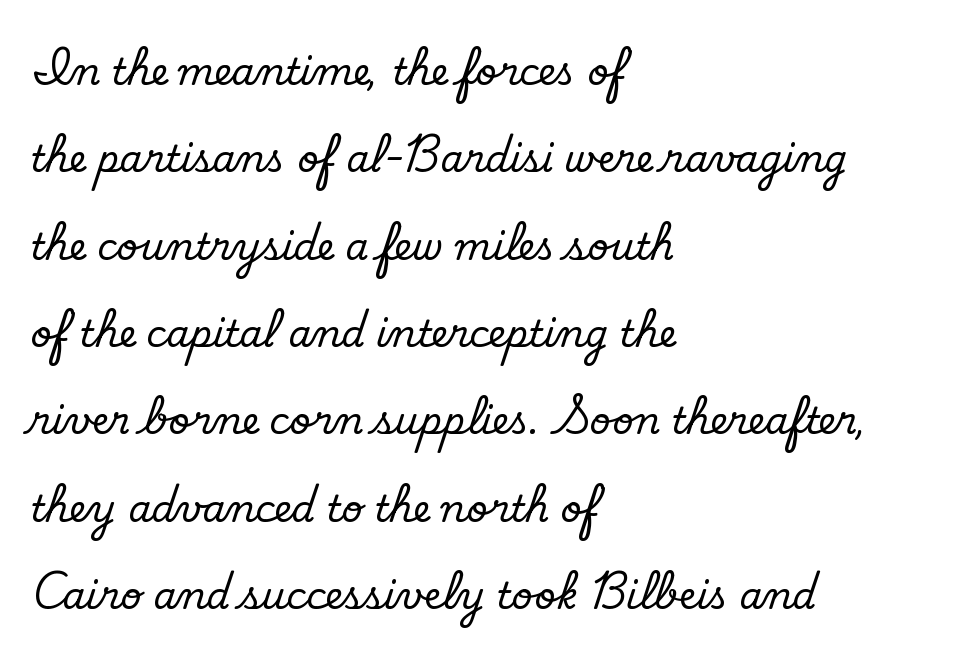
The image shows 37 px regular-weight sans-serif type; set left-aligned, loose line spacing (2.36x), normal letter spacing, not underlined; low stroke contrast and a small x-height.
